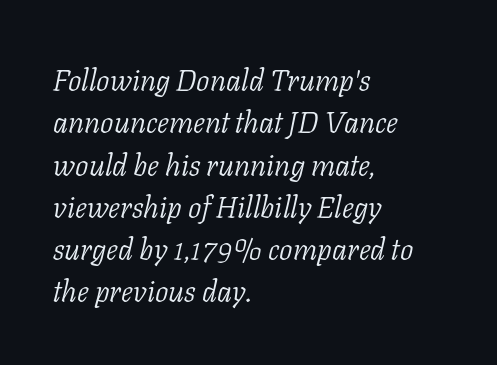
{"serif": "yes", "italic": "yes", "lean": "right", "slant_degrees": 11, "bold": "no", "weight": "light", "width": "normal", "stroke_contrast": "low", "x_height": "medium", "monospaced": "no", "underline": "no", "align": "left", "line_spacing": "normal", "line_spacing_ratio": 1.41, "letter_spacing": "normal", "letter_spacing_em": 0.0, "glyph_px": 30}
